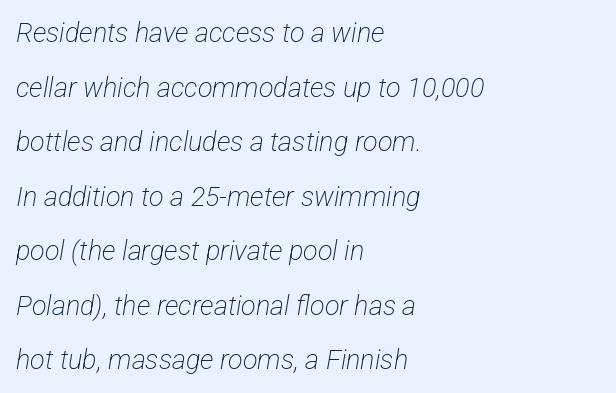
Q: Is the text bold? A: No.
Q: Is the text underlined? A: No.
Q: How is the paragraph aligned? A: Left-aligned.
Q: Is the spacing between letters normal or unusually wide? A: Normal.
Q: Is the spacing between lines tight, normal or loose? A: Loose.
